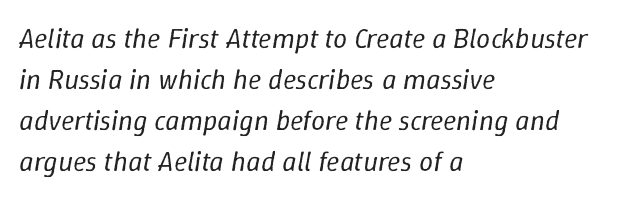
Q: Is the text bold? A: No.
Q: Is the text italic (slanted)? A: Yes, it leans right by about 9 degrees.
Q: Is the text underlined? A: No.
Q: How is the paragraph aligned? A: Left-aligned.
Q: Is the spacing between letters normal or unusually wide? A: Normal.
Q: Is the spacing between lines tight, normal or loose? A: Normal.
Q: Width (condensed, normal, or wide)? A: Normal.
Q: Stroke contrast? A: Low.
Q: x-height? A: Medium.
Q: Monospaced? A: No.
